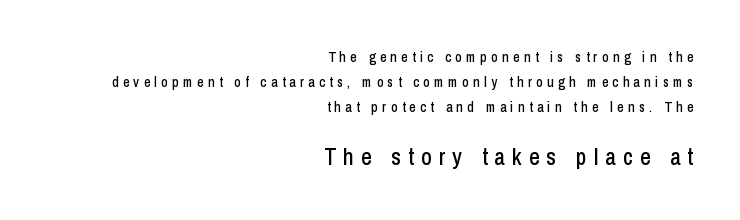
The image shows 23 px text type, upright; set right-aligned, line spacing 1.79x, unusually wide letter spacing (+0.31 em), not underlined; the second (bottom) block is 1.64x larger.
